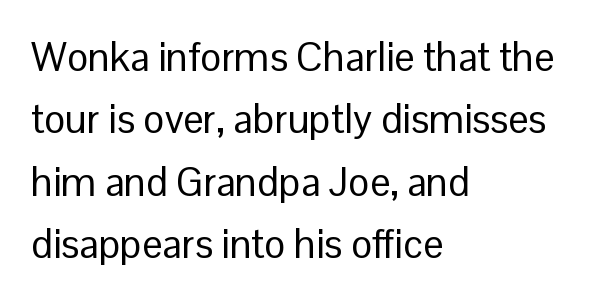
Q: Is the text bold? A: No.
Q: Is the text italic (slanted)? A: No, it is upright.
Q: Is the typeface a serif or a sans-serif typeface? A: Sans-serif.
Q: Is the text underlined? A: No.
Q: How is the paragraph aligned? A: Left-aligned.
Q: Is the spacing between letters normal or unusually wide? A: Normal.
Q: Is the spacing between lines tight, normal or loose? A: Normal.
Q: Width (condensed, normal, or wide)? A: Normal.
Q: Stroke contrast? A: Low.
Q: x-height? A: Medium.
Q: Monospaced? A: No.
